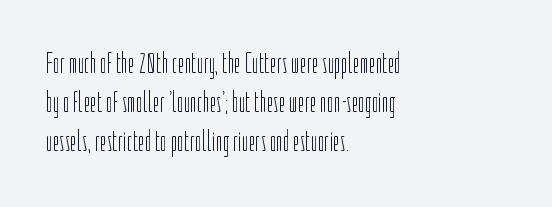
The image shows 29 px light, condensed sans-serif type, upright; set left-aligned, normal line spacing (1.35x), normal letter spacing, not underlined; low stroke contrast and a medium x-height.
